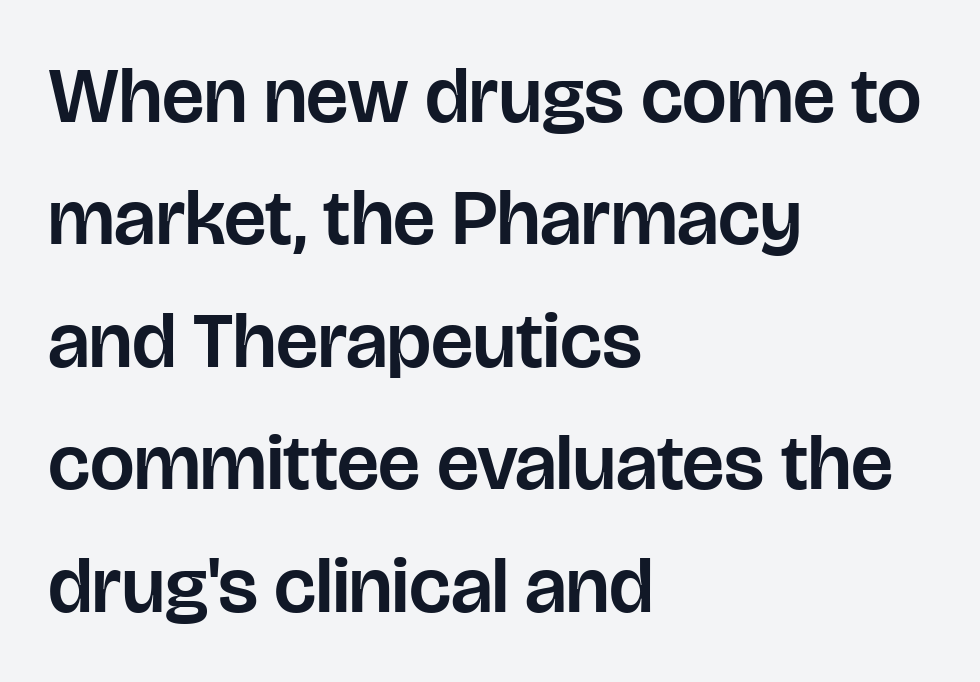
The image shows 79 px sans-serif type, upright; set left-aligned, normal line spacing (1.55x), normal letter spacing, not underlined; low stroke contrast and a large x-height.
